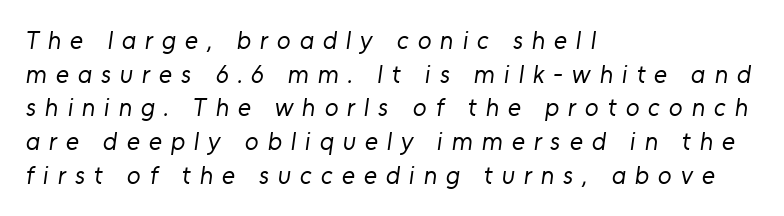
Q: Is the text bold? A: No.
Q: Is the text underlined? A: No.
Q: How is the paragraph aligned? A: Left-aligned.
Q: Is the spacing between letters normal or unusually wide? A: Unusually wide.
Q: Is the spacing between lines tight, normal or loose? A: Normal.
